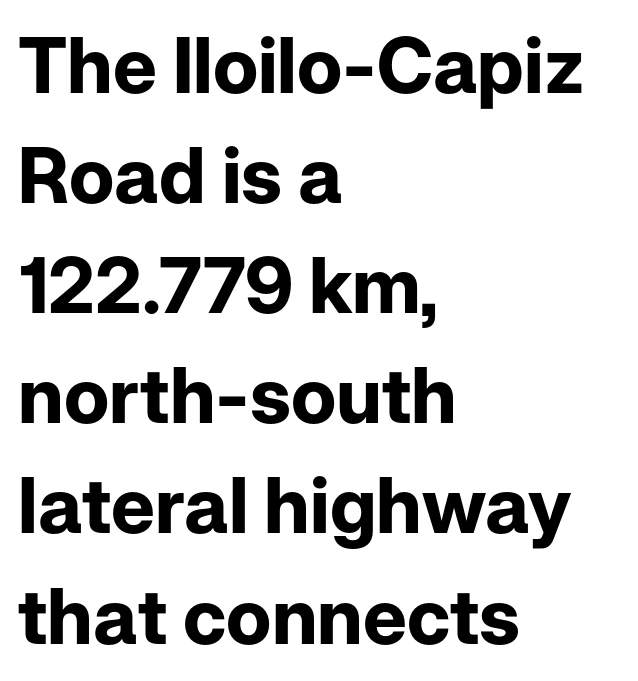
{"serif": "no", "italic": "no", "bold": "yes", "weight": "bold", "width": "normal", "stroke_contrast": "low", "x_height": "medium", "monospaced": "no", "underline": "no", "align": "left", "line_spacing": "normal", "line_spacing_ratio": 1.43, "letter_spacing": "normal", "letter_spacing_em": 0.0, "glyph_px": 77}
